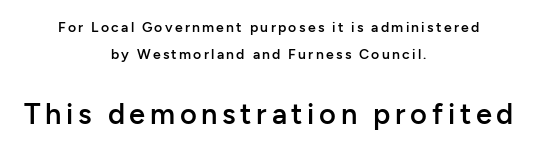
Compared with an ordinary text face, these strokes are moderately heavier — a semibold. Is the block centered? Yes — each line is placed symmetrically about the middle. Quick note: not italic, upright. The lower block of text is set noticeably larger than the block above it.
